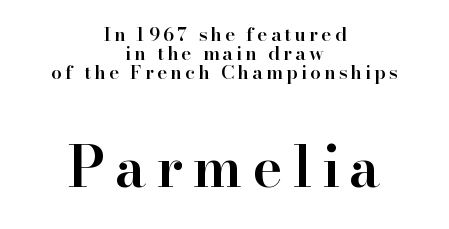
{"serif": "yes", "italic": "no", "bold": "semi", "weight": "semibold", "width": "normal", "stroke_contrast": "high", "x_height": "small", "monospaced": "no", "underline": "no", "align": "center", "line_spacing": "tight", "line_spacing_ratio": 1.0, "larger_block": "second", "size_ratio": 3.0, "glyph_px": 57}
